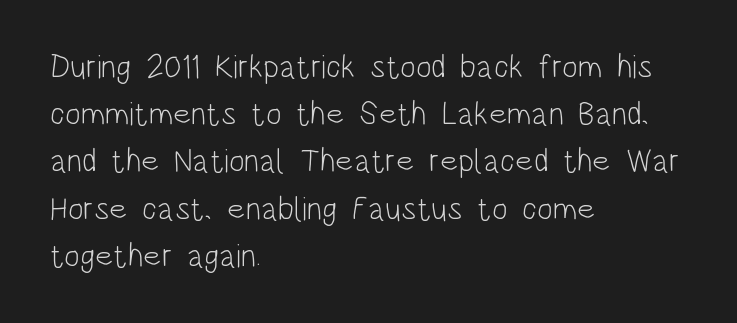
{"serif": "no", "italic": "no", "bold": "no", "weight": "light", "width": "condensed", "stroke_contrast": "low", "x_height": "large", "monospaced": "no", "underline": "no", "align": "left", "line_spacing": "normal", "line_spacing_ratio": 1.43, "letter_spacing": "normal", "letter_spacing_em": 0.0, "glyph_px": 33}
